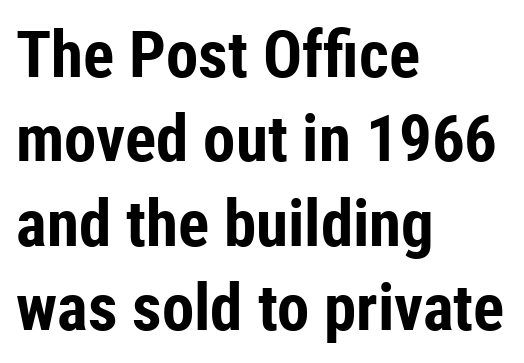
Quick note: interline space is typical. Is this a sans? Yes — the strokes have no serifs. The gap between lines stays unmarked. Casual observation: everything's shoved over to the left. The lettering stays uniformly vertical, giving the passage a roman look.
